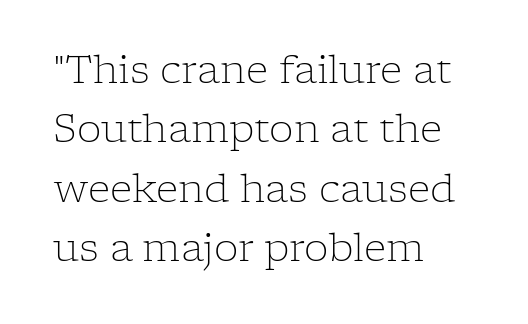
Q: Is the text bold? A: No.
Q: Is the text italic (slanted)? A: No, it is upright.
Q: Is the typeface a serif or a sans-serif typeface? A: Serif.
Q: Is the text underlined? A: No.
Q: How is the paragraph aligned? A: Left-aligned.
Q: Is the spacing between letters normal or unusually wide? A: Normal.
Q: Is the spacing between lines tight, normal or loose? A: Normal.
Q: Width (condensed, normal, or wide)? A: Normal.
Q: Stroke contrast? A: Low.
Q: x-height? A: Medium.
Q: Monospaced? A: No.
